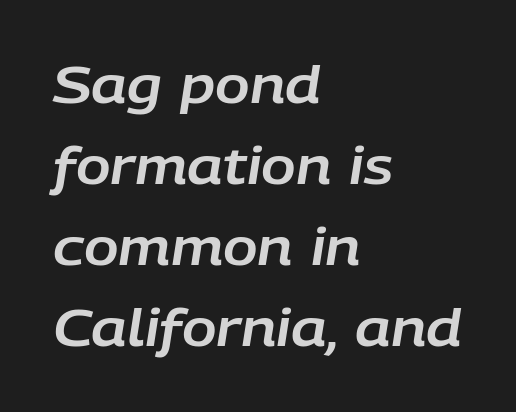
Q: Is the text italic (slanted)? A: Yes, it leans right by about 9 degrees.
Q: Is the text underlined? A: No.
Q: How is the paragraph aligned? A: Left-aligned.
Q: Is the spacing between letters normal or unusually wide? A: Normal.
Q: Is the spacing between lines tight, normal or loose? A: Normal.
Q: Width (condensed, normal, or wide)? A: Normal.
Q: Stroke contrast? A: Low.
Q: x-height? A: Large.
Q: Monospaced? A: No.
